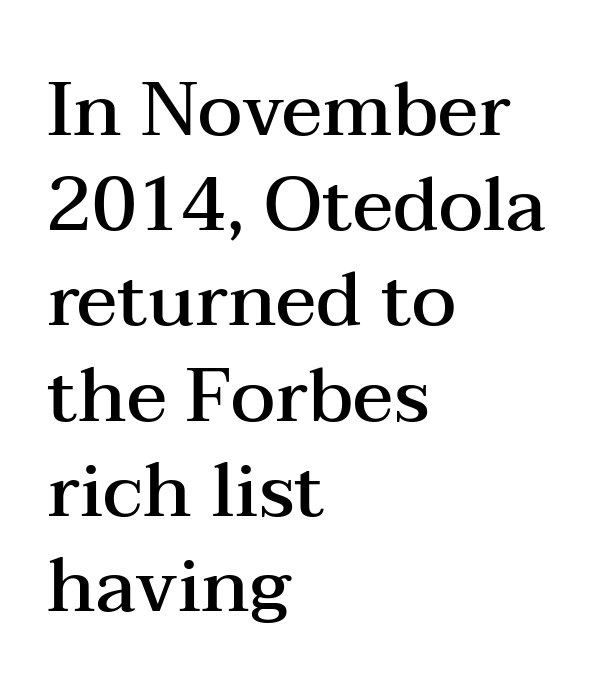
The typesetting leans somewhat heavy: a semibold. Observe the serifs anchoring each vertical stroke in this sample. You could not count columns in this text — the font is proportionally spaced. This sample keeps an unexceptional amount of space between lines. Does extra space separate the letters? No, they use regular spacing. Short and long lines alike share a common starting point at left.
